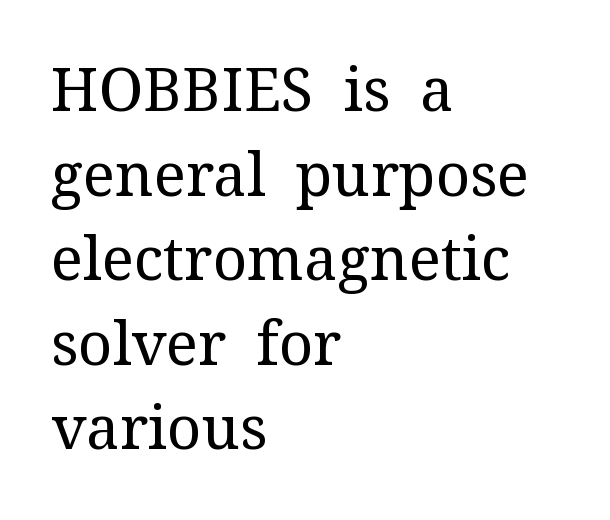
The line-height multiplier appears to be the usual default. The letterforms sit shoulder to shoulder at normal distance. The paragraph shown leans on its left margin. The face looks like a standard text weight, possibly lighter. Looks like regular typesetting: each glyph gets only the width it needs. Quick note: not italic, upright.
